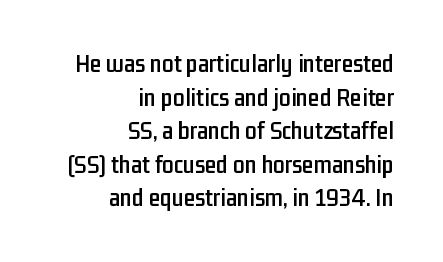
Tracking here is standard; glyphs follow each other at the usual distance. The compositor pushed each line to the right boundary. Regarding leading, the lines here are spaced in the standard way. Designer's note — italics off, roman on. Decoration check: the copy has no underline.
